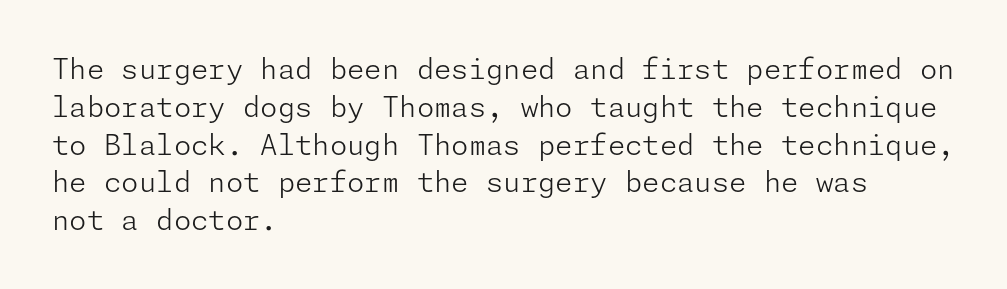
The tracking reads as untouched default to a designer's eye. Reading down the block, your eye returns to a fixed left position each line. Each row of text sits above clean, open space. Nope, not italic — everything's standing straight. Heft: none added — not bold. The letters carry no serifs — their stems end cleanly without finishing strokes.
